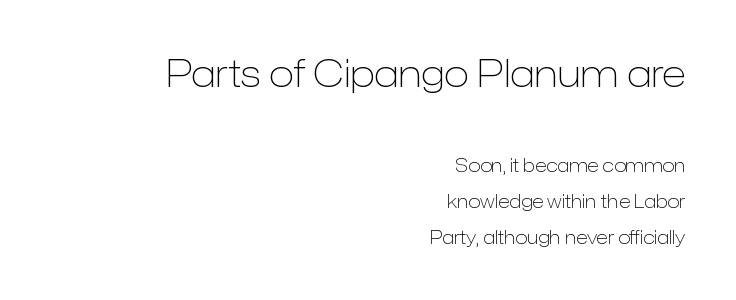
{"serif": "no", "italic": "no", "bold": "no", "weight": "light", "width": "normal", "stroke_contrast": "low", "x_height": "medium", "monospaced": "no", "underline": "no", "align": "right", "line_spacing": "loose", "line_spacing_ratio": 1.99, "letter_spacing": "normal", "letter_spacing_em": 0.0, "larger_block": "first", "size_ratio": 2.06, "glyph_px": 37}
